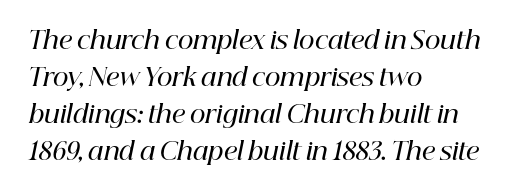
The image shows 24 px text type, italic (leaning right); set left-aligned, normal line spacing (1.54x), normal letter spacing, not underlined.
